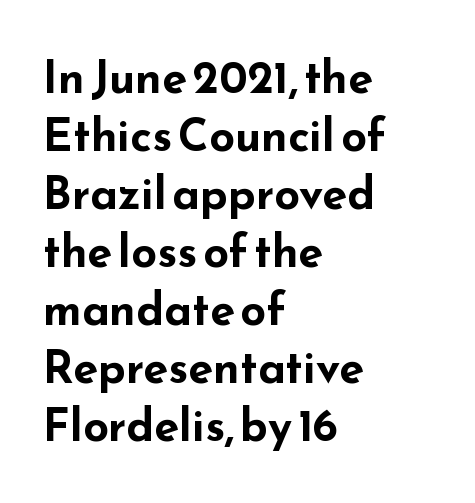
{"serif": "no", "italic": "no", "bold": "yes", "weight": "bold", "width": "wide", "stroke_contrast": "low", "x_height": "small", "monospaced": "no", "underline": "no", "align": "left", "line_spacing": "normal", "line_spacing_ratio": 1.29, "letter_spacing": "normal", "letter_spacing_em": 0.0, "glyph_px": 45}
